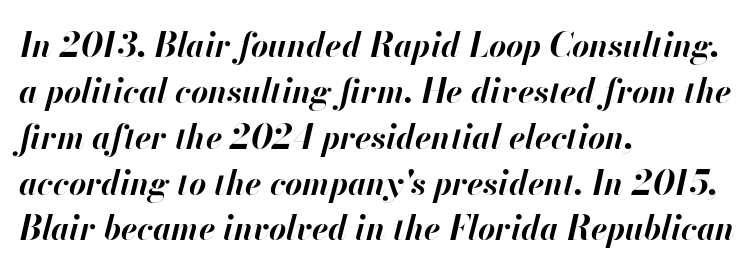
Q: Is the text bold? A: Yes.
Q: Is the text italic (slanted)? A: Yes, it leans right by about 13 degrees.
Q: Is the text underlined? A: No.
Q: How is the paragraph aligned? A: Left-aligned.
Q: Is the spacing between letters normal or unusually wide? A: Normal.
Q: Is the spacing between lines tight, normal or loose? A: Normal.
Q: Width (condensed, normal, or wide)? A: Normal.
Q: Stroke contrast? A: High.
Q: x-height? A: Small.
Q: Monospaced? A: No.
